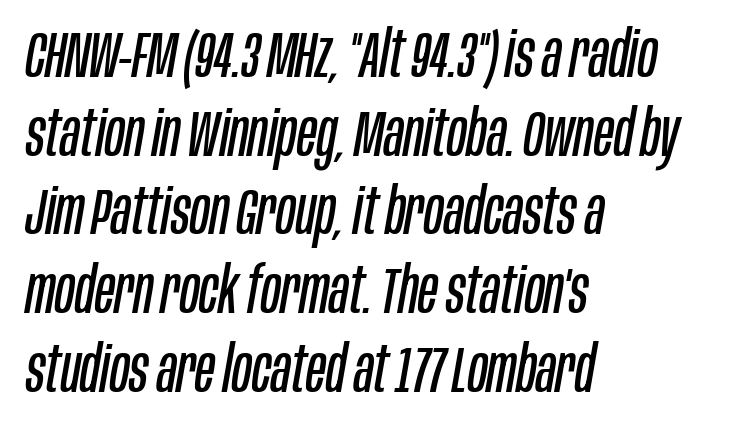
A typesetter would call this zero additional tracking. Visually the block forms a straight wall on the left and a jagged coastline on the right. Slanted lettering throughout. Underline: absent. Think of a printed novel: that variable character pitch is what you see here.
